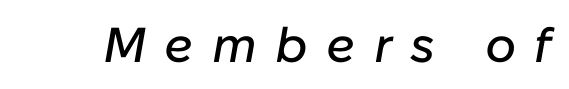
{"italic": "yes", "lean": "right", "slant_degrees": 10, "width": "normal", "stroke_contrast": "low", "x_height": "medium", "monospaced": "no", "underline": "no", "letter_spacing": "wide", "letter_spacing_em": 0.37, "glyph_px": 49}
